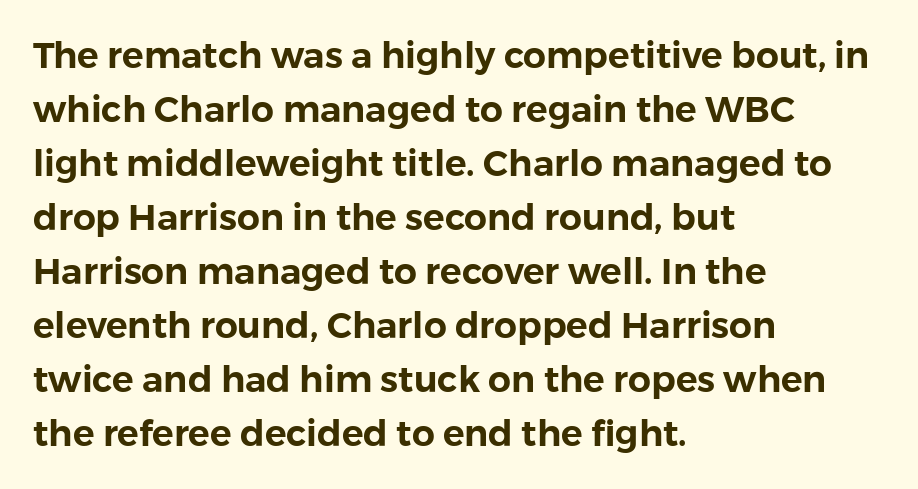
{"serif": "no", "italic": "no", "width": "normal", "x_height": "medium", "monospaced": "no", "underline": "no", "align": "left", "line_spacing": "normal", "line_spacing_ratio": 1.5, "letter_spacing": "normal", "letter_spacing_em": 0.0, "glyph_px": 36}
